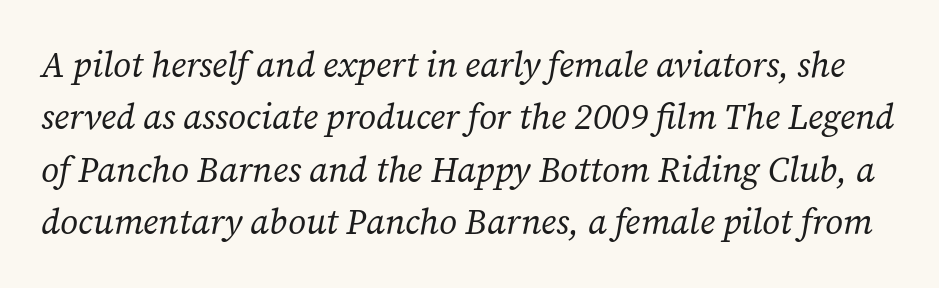
{"serif": "yes", "italic": "yes", "lean": "right", "slant_degrees": 12, "bold": "no", "weight": "regular", "width": "normal", "stroke_contrast": "low", "x_height": "medium", "monospaced": "no", "underline": "no", "line_spacing": "normal", "line_spacing_ratio": 1.5, "letter_spacing": "normal", "letter_spacing_em": 0.0, "glyph_px": 35}
